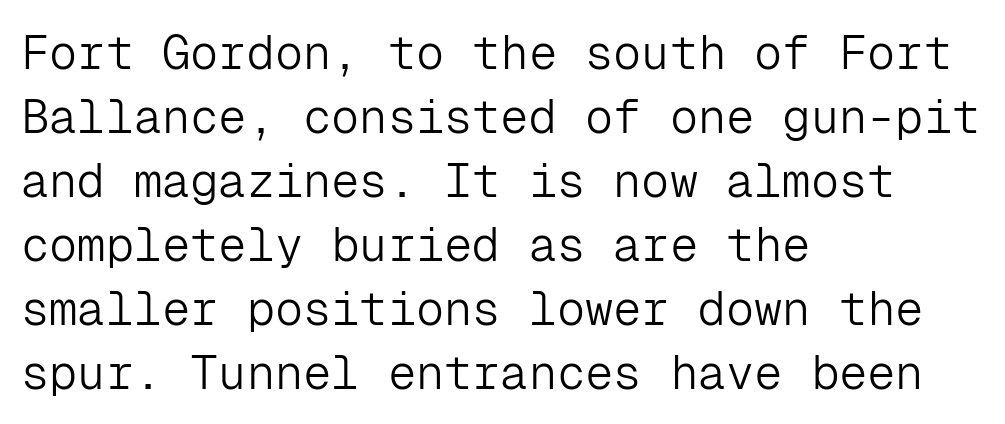
{"serif": "no", "italic": "no", "bold": "no", "weight": "light", "width": "normal", "stroke_contrast": "low", "x_height": "medium", "monospaced": "yes", "underline": "no", "align": "left", "line_spacing": "normal", "line_spacing_ratio": 1.36, "letter_spacing": "normal", "letter_spacing_em": 0.0, "glyph_px": 47}
